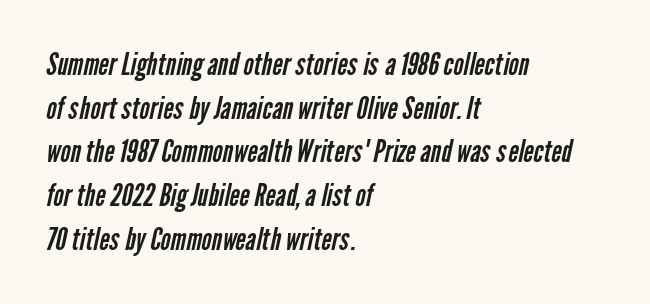
{"serif": "no", "bold": "no", "weight": "regular", "width": "condensed", "stroke_contrast": "low", "x_height": "medium", "monospaced": "no", "underline": "no", "align": "left", "line_spacing": "normal", "line_spacing_ratio": 1.41, "letter_spacing": "normal", "letter_spacing_em": 0.0, "glyph_px": 31}
